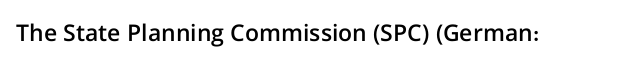
No extra tracking has been applied to these lines. The area under the type is left untouched. Weight: semibold (demi). If you drew a line through each stem, it would be perfectly vertical.
